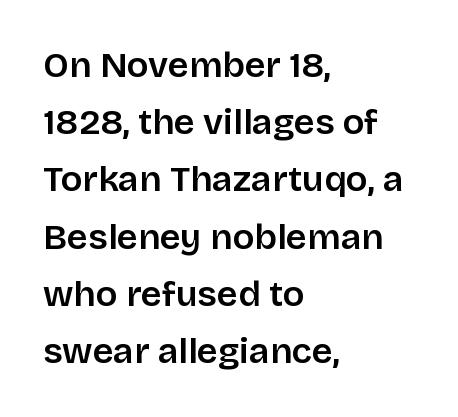
The image shows 36 px semibold sans-serif type, upright; set left-aligned, normal line spacing (1.59x), normal letter spacing, not underlined; low stroke contrast and a large x-height.
